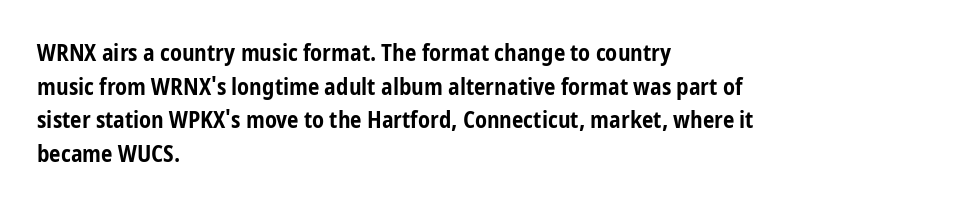
The image shows 23 px bold type, upright; set left-aligned, normal line spacing (1.46x), normal letter spacing, not underlined.
